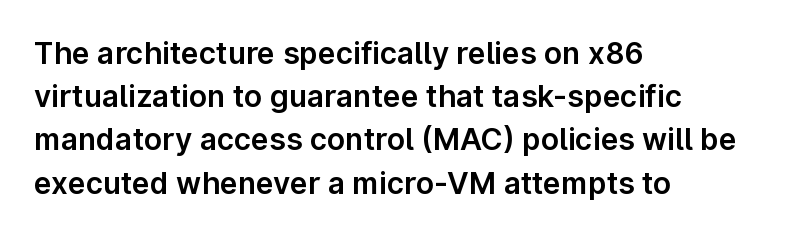
The ragged edge is on the right, which tells us the setting is flush left. Regarding serifs, this sample does without them. What stands out about the letter spacing? Nothing — it is the standard amount. Students, observe: this is what conventionally led text looks like. These lines are rendered in a variable-pitch font.
